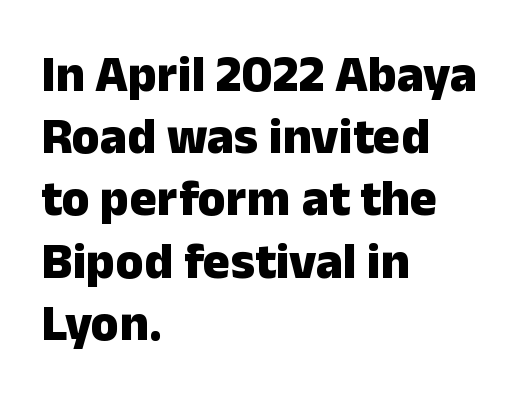
The image shows 51 px heavy sans-serif type, upright; set left-aligned, line spacing 1.22x, normal letter spacing, not underlined; low stroke contrast and a medium x-height.
